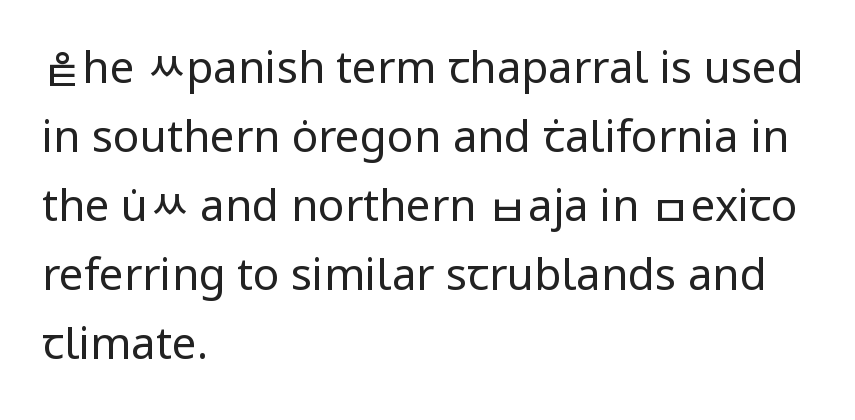
The image shows 44 px regular-weight sans-serif type, upright; set left-aligned, normal line spacing (1.57x), normal letter spacing, not underlined; low stroke contrast and a medium x-height.
